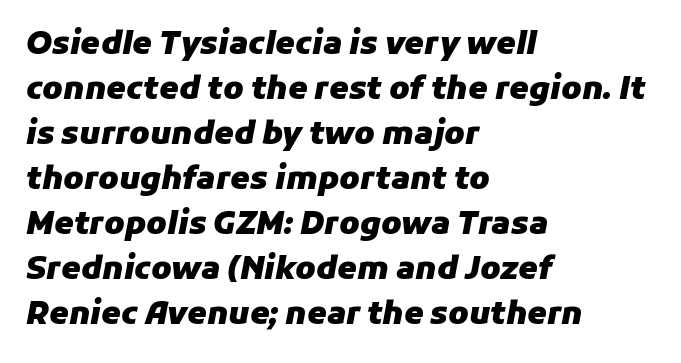
The image shows 31 px heavy type, italic (leaning right); set left-aligned, normal line spacing (1.45x), normal letter spacing, not underlined; low stroke contrast and a medium x-height.
